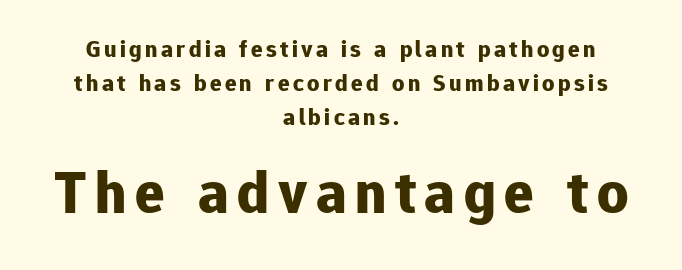
The image shows 61 px bold sans-serif type, upright; set centered, normal line spacing (1.41x), not underlined; the second (bottom) block is 2.54x larger; low stroke contrast and a medium x-height.
